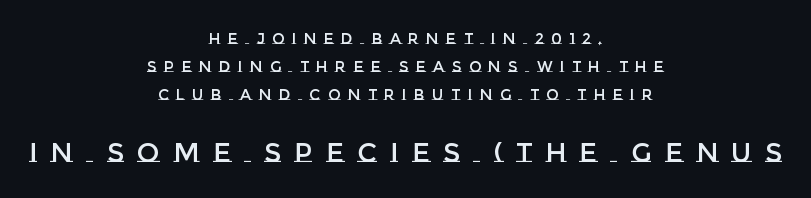
Q: Is the text italic (slanted)? A: No, it is upright.
Q: Is the text underlined? A: No.
Q: How is the paragraph aligned? A: Centered.
Q: Is the spacing between letters normal or unusually wide? A: Unusually wide.
Q: Which block of text is set in a larger size, the first (top) or the second (bottom)? A: The second (bottom) one.
